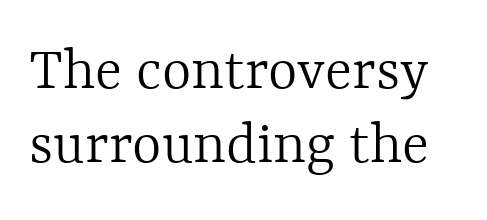
The image shows 63 px light type, upright; set line spacing 1.18x, normal letter spacing, not underlined; a medium x-height.
